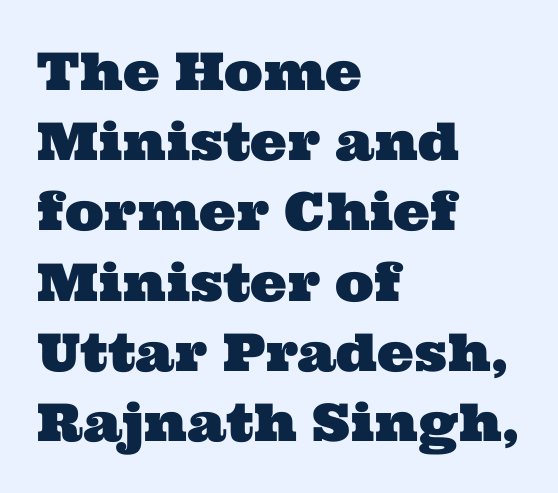
The image shows 52 px wide serif type; set left-aligned, normal line spacing (1.35x), normal letter spacing, not underlined; medium stroke contrast and a medium x-height.
